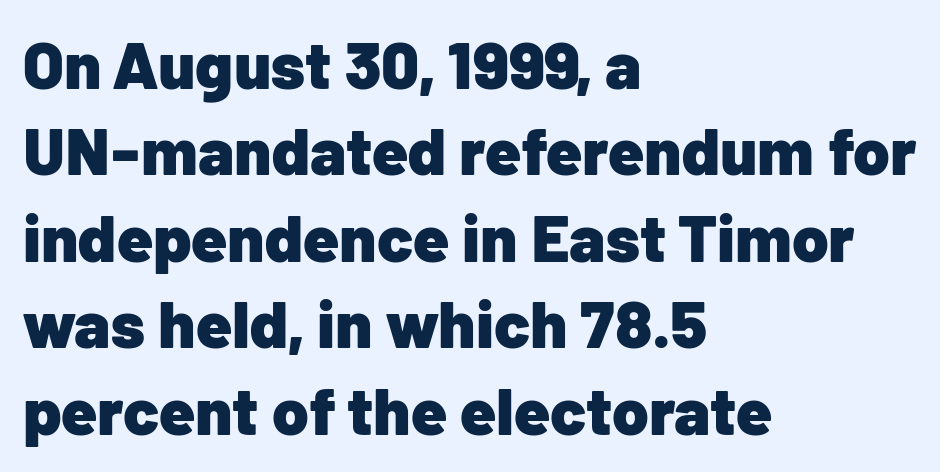
Q: Is the text bold? A: Yes.
Q: Is the text italic (slanted)? A: No, it is upright.
Q: Is the typeface a serif or a sans-serif typeface? A: Sans-serif.
Q: Is the text underlined? A: No.
Q: How is the paragraph aligned? A: Left-aligned.
Q: Is the spacing between letters normal or unusually wide? A: Normal.
Q: Is the spacing between lines tight, normal or loose? A: Normal.
Q: Width (condensed, normal, or wide)? A: Normal.
Q: Stroke contrast? A: Low.
Q: x-height? A: Medium.
Q: Monospaced? A: No.
